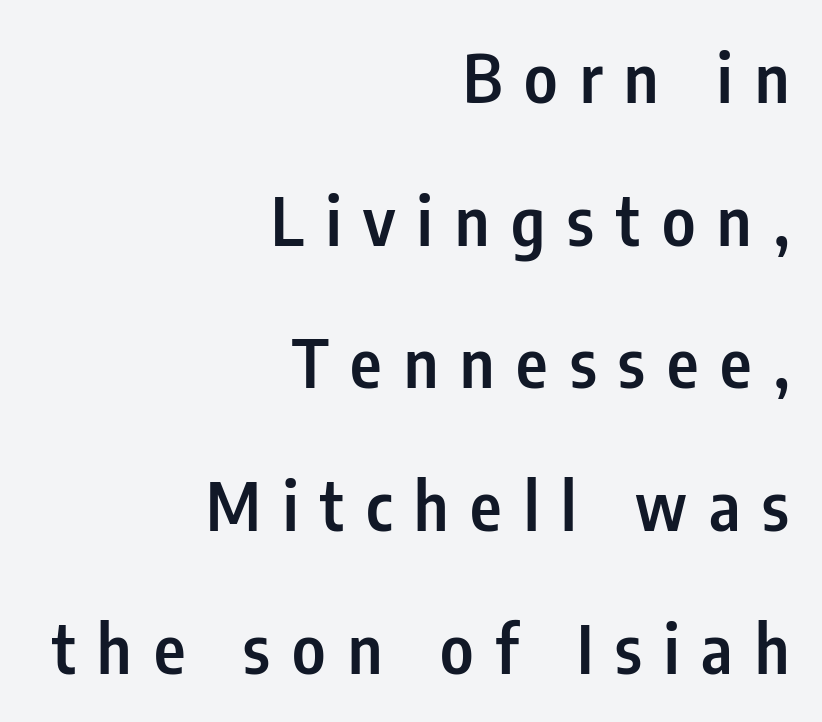
Q: Is the text bold? A: Semi-bold.
Q: Is the text italic (slanted)? A: No, it is upright.
Q: Is the typeface a serif or a sans-serif typeface? A: Sans-serif.
Q: Is the text underlined? A: No.
Q: How is the paragraph aligned? A: Right-aligned.
Q: Is the spacing between letters normal or unusually wide? A: Unusually wide.
Q: Is the spacing between lines tight, normal or loose? A: Loose.
Q: Width (condensed, normal, or wide)? A: Condensed.
Q: Stroke contrast? A: Low.
Q: x-height? A: Medium.
Q: Monospaced? A: No.
